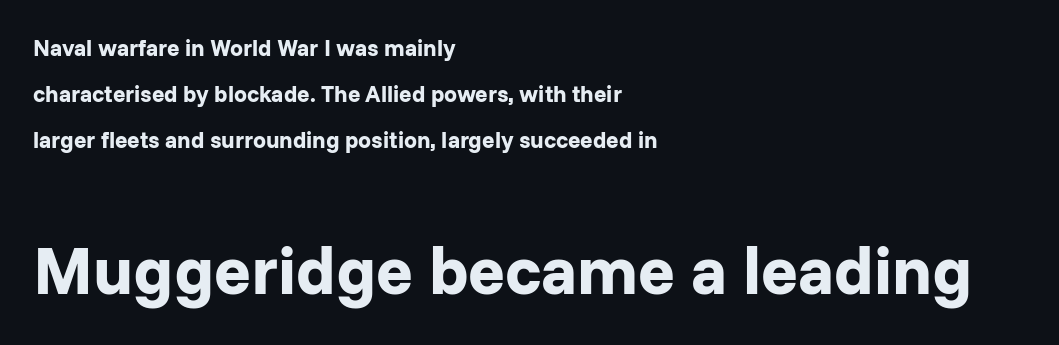
The image shows 68 px bold sans-serif type, upright; set left-aligned, loose line spacing (2.01x), normal letter spacing, not underlined; the second (bottom) block is 2.96x larger; low stroke contrast and a medium x-height.
